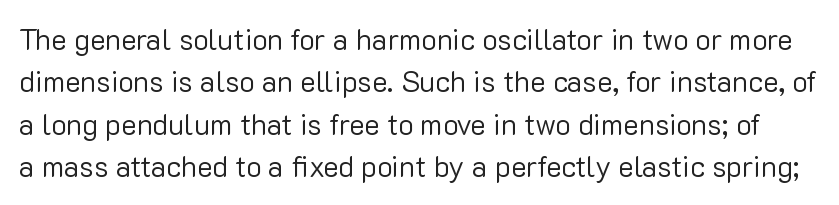
Q: Is the text bold? A: No.
Q: Is the text italic (slanted)? A: No, it is upright.
Q: Is the typeface a serif or a sans-serif typeface? A: Sans-serif.
Q: Is the text underlined? A: No.
Q: Is the spacing between letters normal or unusually wide? A: Normal.
Q: Is the spacing between lines tight, normal or loose? A: Normal.
Q: Width (condensed, normal, or wide)? A: Normal.
Q: Stroke contrast? A: Low.
Q: x-height? A: Medium.
Q: Monospaced? A: No.
